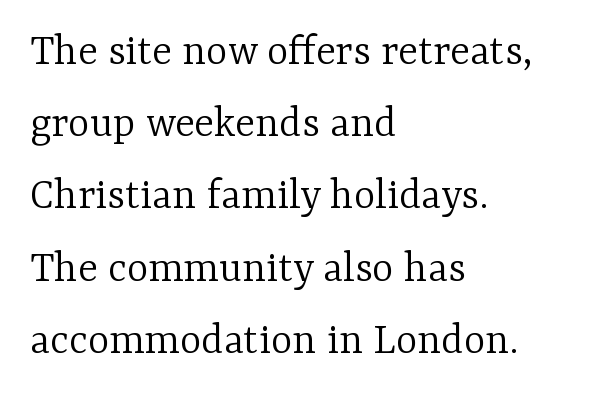
Observe the serifs anchoring each vertical stroke in this sample. No chunkiness to these letters — they're not bold. These lines are set flush left with a ragged right edge. Interline gaps are of average width in this sample. Characters follow at the spacing the type designer built in.
